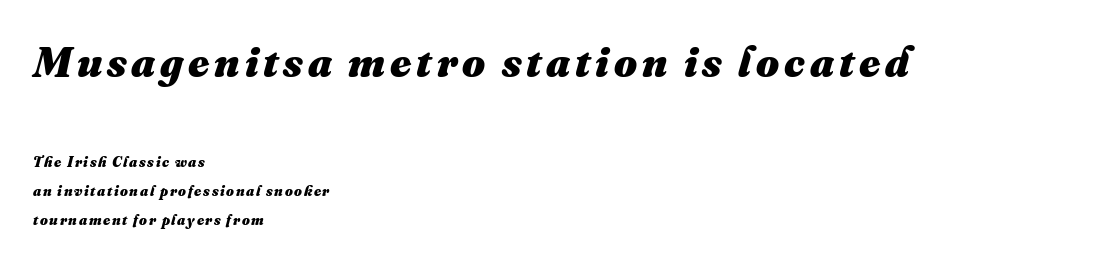
The strip under each line holds only bare page. Weight check: bold — yes, fully. The rendering uses natural spacing where letterforms have individual widths. Regarding leading, the lines here are spaced well apart. The rendering anchors every line to the left-hand side. The passage shown begins with its larger block and ends with its smaller one.
